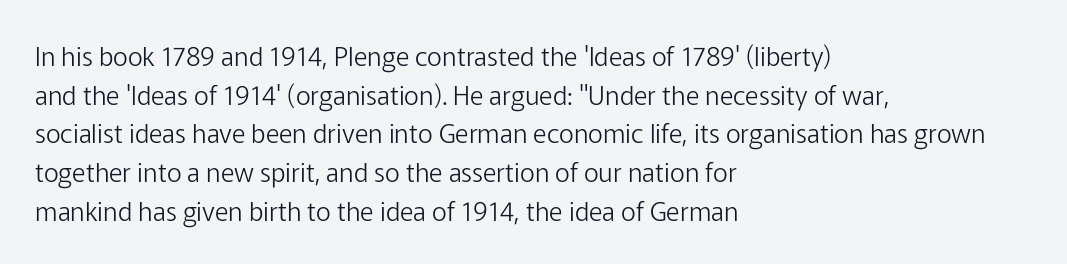
{"italic": "no", "bold": "no", "underline": "no", "align": "left", "line_spacing": "normal", "line_spacing_ratio": 1.49, "letter_spacing": "normal", "letter_spacing_em": 0.0, "glyph_px": 26}
